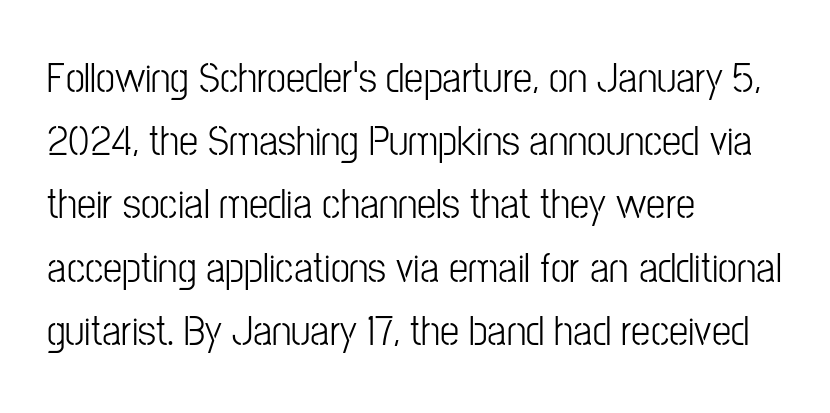
Q: Is the text bold? A: No.
Q: Is the text italic (slanted)? A: No, it is upright.
Q: Is the typeface a serif or a sans-serif typeface? A: Sans-serif.
Q: Is the text underlined? A: No.
Q: How is the paragraph aligned? A: Left-aligned.
Q: Is the spacing between letters normal or unusually wide? A: Normal.
Q: Is the spacing between lines tight, normal or loose? A: Normal.
Q: Width (condensed, normal, or wide)? A: Condensed.
Q: Stroke contrast? A: Low.
Q: x-height? A: Medium.
Q: Monospaced? A: No.
